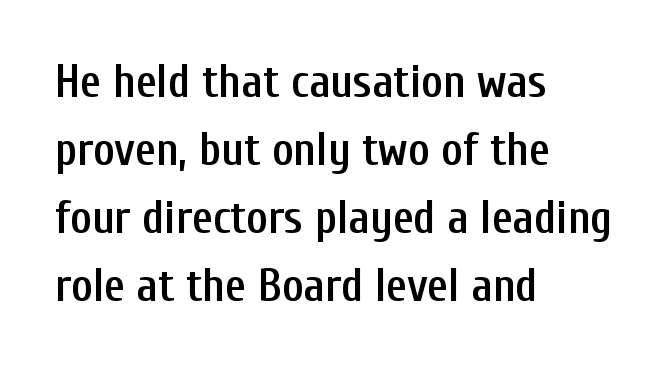
Q: Is the text bold? A: Semi-bold.
Q: Is the text italic (slanted)? A: No, it is upright.
Q: Is the typeface a serif or a sans-serif typeface? A: Sans-serif.
Q: Is the text underlined? A: No.
Q: How is the paragraph aligned? A: Left-aligned.
Q: Is the spacing between letters normal or unusually wide? A: Normal.
Q: Is the spacing between lines tight, normal or loose? A: Normal.
Q: Width (condensed, normal, or wide)? A: Condensed.
Q: Stroke contrast? A: Low.
Q: x-height? A: Medium.
Q: Monospaced? A: No.
